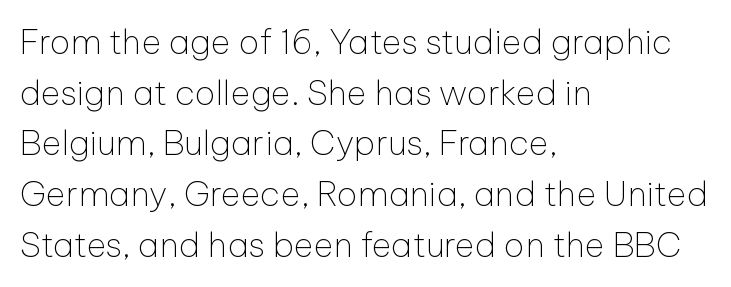
{"serif": "no", "italic": "no", "bold": "no", "weight": "thin", "width": "normal", "stroke_contrast": "low", "x_height": "medium", "monospaced": "no", "underline": "no", "align": "left", "line_spacing": "normal", "line_spacing_ratio": 1.49, "letter_spacing": "normal", "letter_spacing_em": 0.0, "glyph_px": 34}
